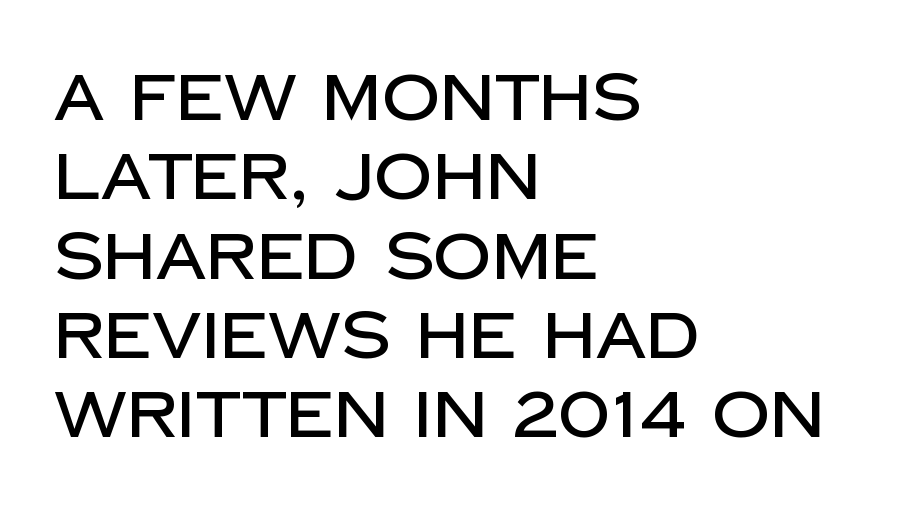
{"serif": "no", "italic": "no", "width": "normal", "stroke_contrast": "low", "x_height": "large", "monospaced": "no", "underline": "no", "align": "left", "line_spacing_ratio": 1.24, "letter_spacing": "normal", "letter_spacing_em": 0.0, "glyph_px": 64}
